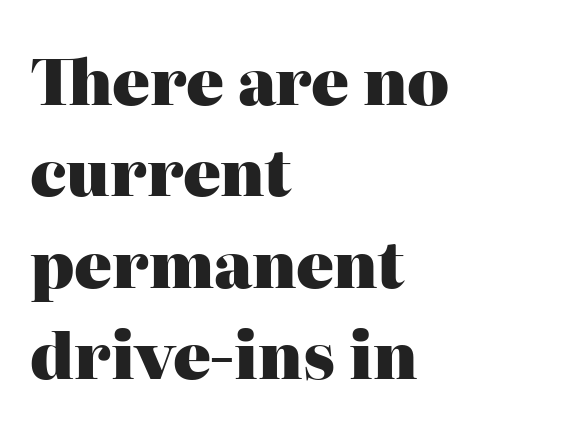
Q: Is the text bold? A: Yes.
Q: Is the text italic (slanted)? A: No, it is upright.
Q: Is the typeface a serif or a sans-serif typeface? A: Serif.
Q: Is the text underlined? A: No.
Q: How is the paragraph aligned? A: Left-aligned.
Q: Is the spacing between letters normal or unusually wide? A: Normal.
Q: Is the spacing between lines tight, normal or loose? A: Normal.
Q: Width (condensed, normal, or wide)? A: Normal.
Q: Stroke contrast? A: High.
Q: x-height? A: Medium.
Q: Monospaced? A: No.
